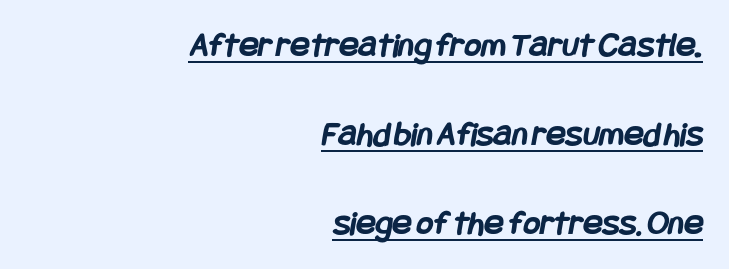
{"serif": "no", "bold": "yes", "weight": "semibold", "width": "condensed", "stroke_contrast": "low", "x_height": "large", "underline": "yes", "align": "right", "line_spacing": "loose", "line_spacing_ratio": 2.47, "letter_spacing": "normal", "letter_spacing_em": 0.0, "glyph_px": 36}
